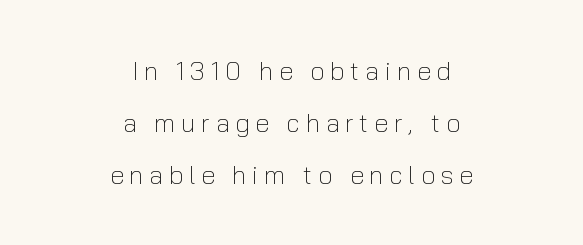
Caption: multi-line text, centered on the measure. Stems and bowls with no extra thickness — not bold. The area under the type is left untouched. Regarding leading, the lines here are spaced well apart.
